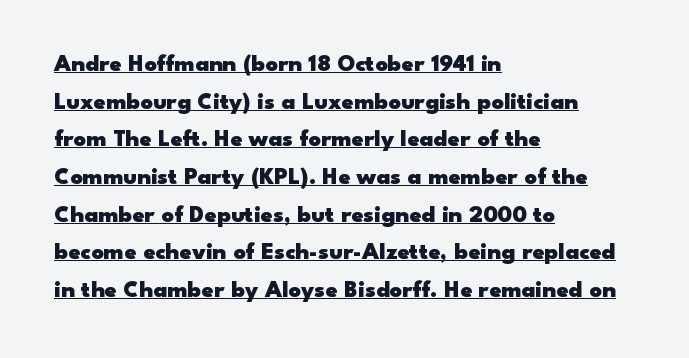
{"italic": "no", "bold": "yes", "underline": "yes", "align": "left", "line_spacing": "normal", "line_spacing_ratio": 1.57, "letter_spacing": "normal", "letter_spacing_em": 0.0, "glyph_px": 24}
